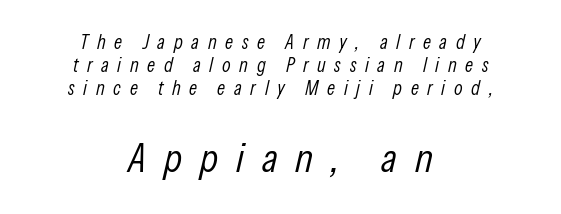
The image shows 41 px light, condensed type, italic (leaning right); set centered, line spacing 1.16x, unusually wide letter spacing (+0.43 em), not underlined; the second (bottom) block is 2.05x larger; low stroke contrast and a medium x-height.
